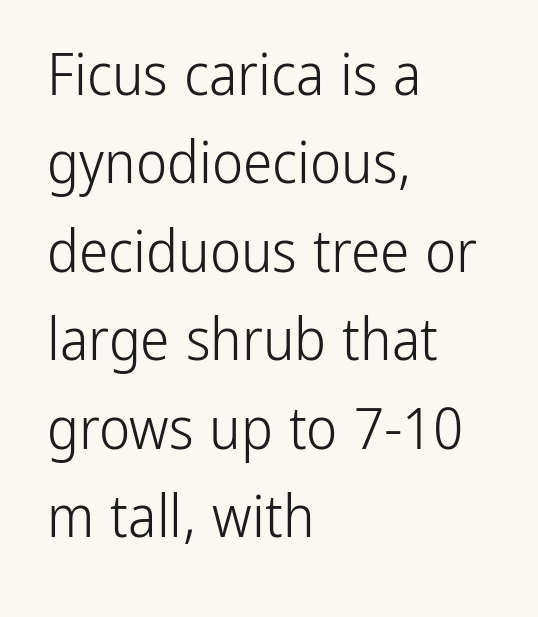
The image shows 59 px light, condensed sans-serif type, upright; set left-aligned, normal line spacing (1.5x), normal letter spacing, not underlined; low stroke contrast and a medium x-height.
